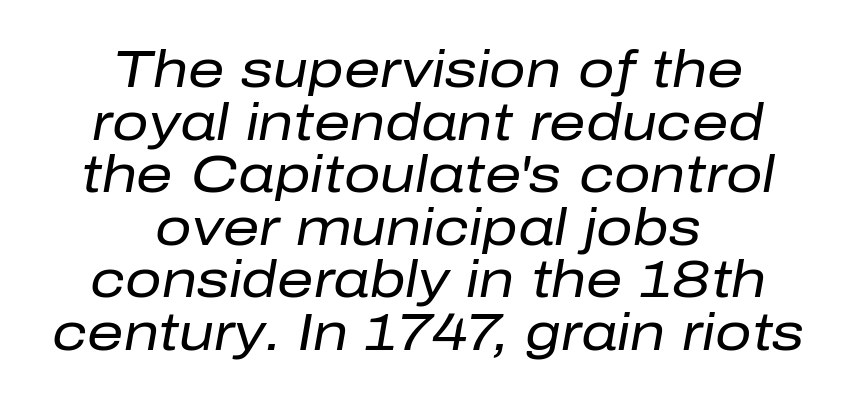
Q: Is the text bold? A: No.
Q: Is the text italic (slanted)? A: Yes, it leans right by about 10 degrees.
Q: Is the text underlined? A: No.
Q: How is the paragraph aligned? A: Centered.
Q: Is the spacing between letters normal or unusually wide? A: Normal.
Q: Is the spacing between lines tight, normal or loose? A: Tight.
Q: Width (condensed, normal, or wide)? A: Normal.
Q: Stroke contrast? A: Low.
Q: x-height? A: Medium.
Q: Monospaced? A: No.
